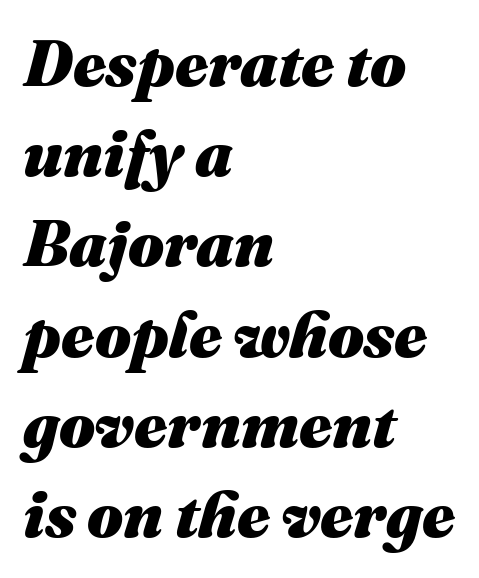
{"italic": "yes", "lean": "right", "slant_degrees": 16, "bold": "yes", "weight": "heavy", "width": "normal", "stroke_contrast": "medium", "x_height": "medium", "monospaced": "no", "underline": "no", "align": "left", "line_spacing": "normal", "line_spacing_ratio": 1.41, "letter_spacing": "normal", "letter_spacing_em": 0.0, "glyph_px": 64}
